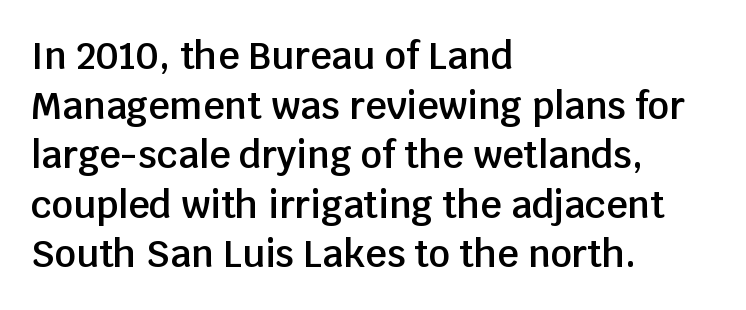
The image shows 37 px semibold sans-serif type, upright; set left-aligned, normal line spacing (1.34x), normal letter spacing, not underlined; low stroke contrast and a large x-height.
